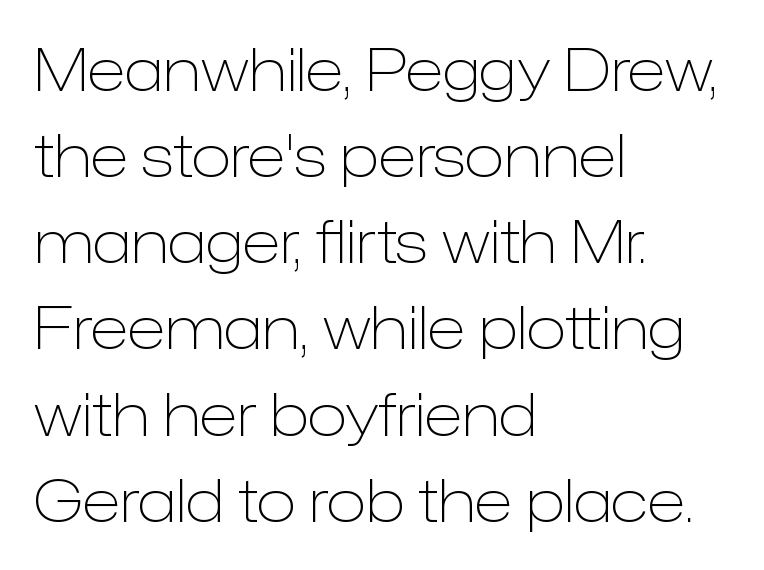
These lines are rendered in a variable-pitch font. Notice how the stems are strictly vertical — no italics here. Does the leading feel generous? No, just average. Decoration check: the copy has no underline. Layout note: lines flush left. Is the type heavy? It reads as light-to-regular instead.
